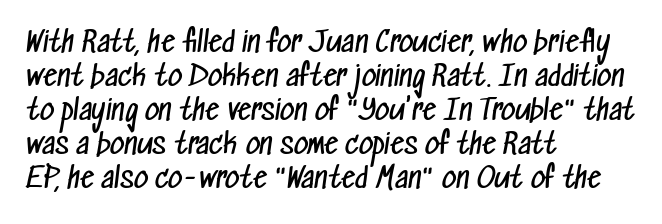
The image shows 28 px regular-weight, condensed sans-serif type; set left-aligned, line spacing 1.21x, normal letter spacing, not underlined; low stroke contrast and a medium x-height.
